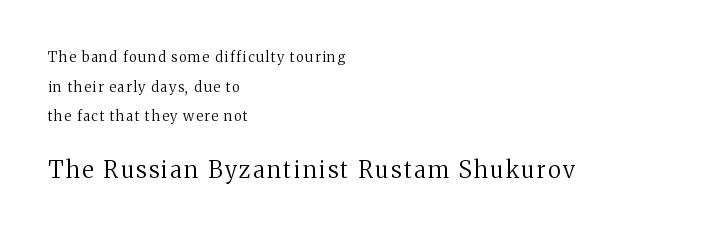
The image shows 23 px text type, upright; set left-aligned, loose line spacing (2.11x), not underlined; the second (bottom) block is 1.64x larger.
